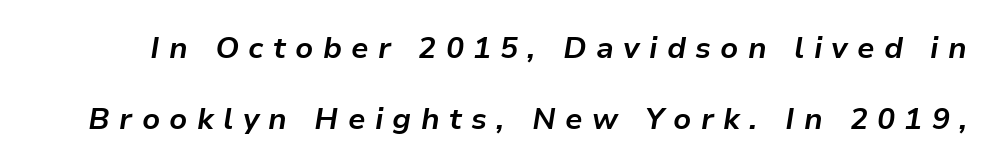
The image shows 30 px bold type, italic (leaning right); set loose line spacing (2.38x), unusually wide letter spacing (+0.31 em), not underlined; low stroke contrast and a medium x-height.
